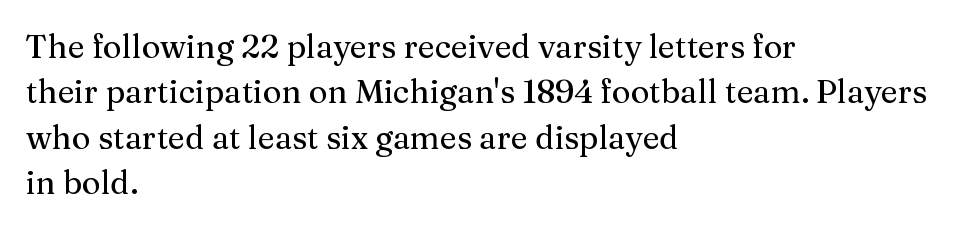
{"serif": "yes", "italic": "no", "width": "normal", "stroke_contrast": "medium", "x_height": "medium", "monospaced": "no", "underline": "no", "align": "left", "line_spacing": "normal", "line_spacing_ratio": 1.42, "letter_spacing": "normal", "letter_spacing_em": 0.0, "glyph_px": 32}
